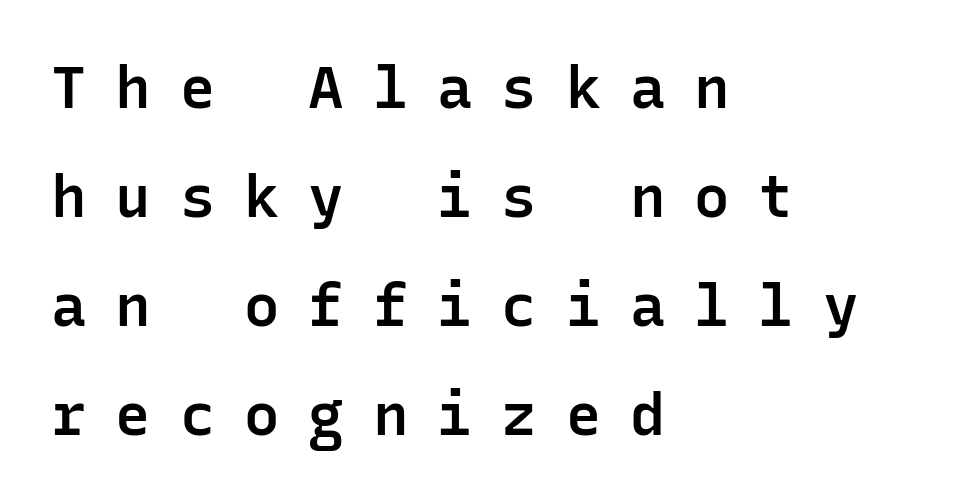
{"serif": "no", "italic": "no", "bold": "semi", "weight": "semibold", "width": "normal", "stroke_contrast": "low", "x_height": "medium", "monospaced": "yes", "underline": "no", "align": "left", "line_spacing_ratio": 1.85, "letter_spacing": "wide", "letter_spacing_em": 0.49, "glyph_px": 59}
